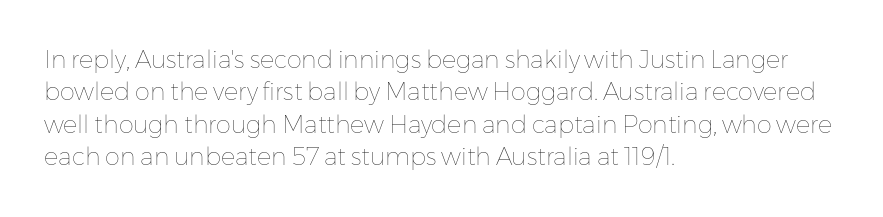
{"italic": "no", "bold": "no", "underline": "no", "align": "left", "line_spacing": "normal", "line_spacing_ratio": 1.35, "letter_spacing": "normal", "letter_spacing_em": 0.0, "glyph_px": 24}
